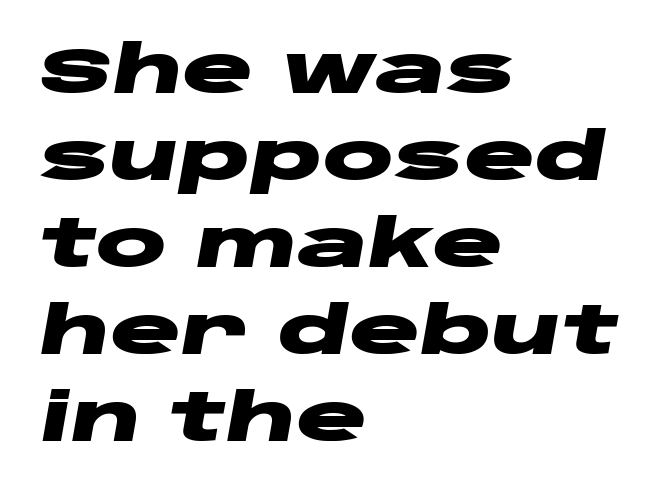
{"italic": "yes", "lean": "right", "slant_degrees": 10, "bold": "yes", "weight": "heavy", "width": "wide", "stroke_contrast": "low", "x_height": "large", "monospaced": "no", "underline": "no", "align": "left", "line_spacing": "normal", "line_spacing_ratio": 1.32, "letter_spacing": "normal", "letter_spacing_em": 0.0, "glyph_px": 66}
